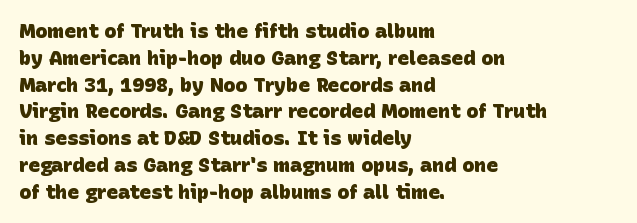
The image shows 20 px bold type; set left-aligned, normal line spacing (1.34x), normal letter spacing, not underlined.
